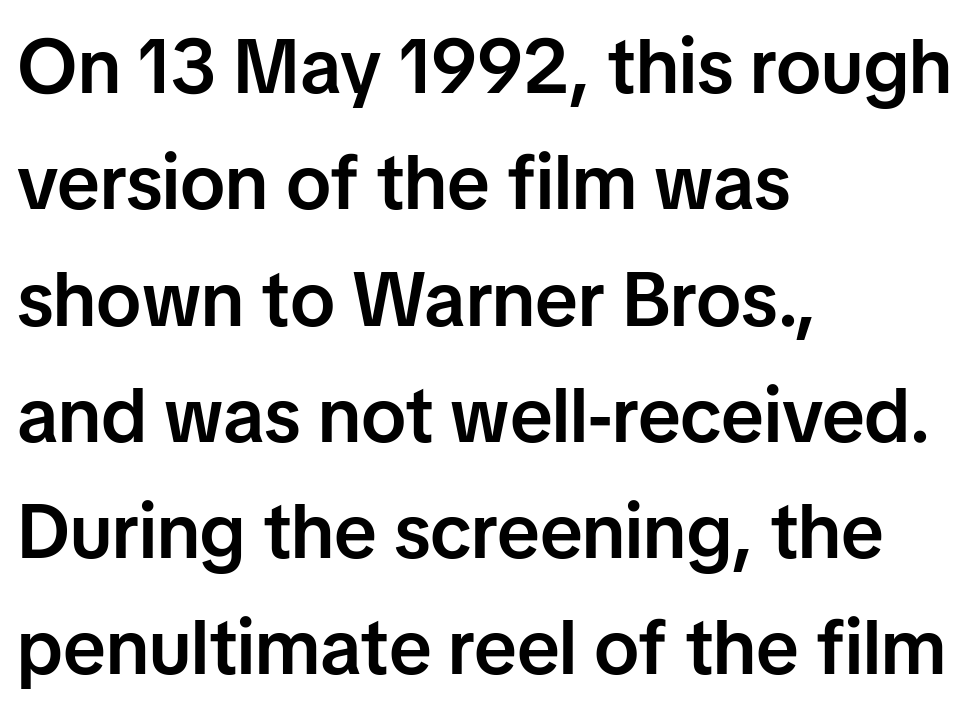
The image shows 76 px semibold sans-serif type, upright; set left-aligned, normal line spacing (1.53x), normal letter spacing, not underlined; low stroke contrast and a medium x-height.
